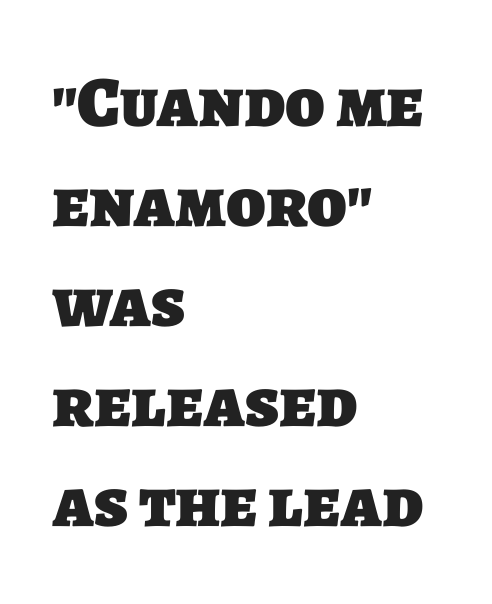
Typographic density is high because the face is bold. Is this a fixed-width face? No — the glyphs have proportional, varying widths. Clear beneath every line of the passage. If you measured baseline to baseline, you'd find a middling distance.
